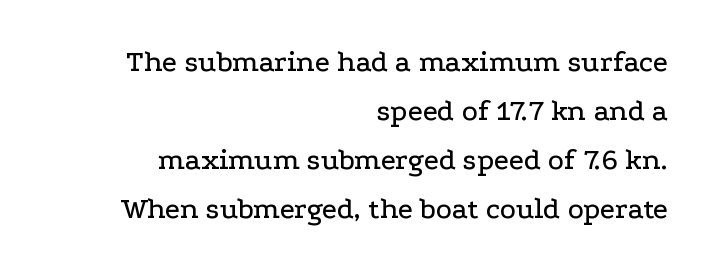
Q: Is the text italic (slanted)? A: No, it is upright.
Q: Is the typeface a serif or a sans-serif typeface? A: Serif.
Q: Is the text underlined? A: No.
Q: How is the paragraph aligned? A: Right-aligned.
Q: Is the spacing between letters normal or unusually wide? A: Normal.
Q: Is the spacing between lines tight, normal or loose? A: Normal.
Q: Width (condensed, normal, or wide)? A: Wide.
Q: Stroke contrast? A: Low.
Q: x-height? A: Medium.
Q: Monospaced? A: No.
